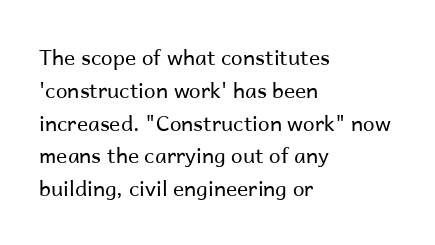
The image shows 21 px text type, upright; set left-aligned, normal line spacing (1.56x), normal letter spacing, not underlined.
